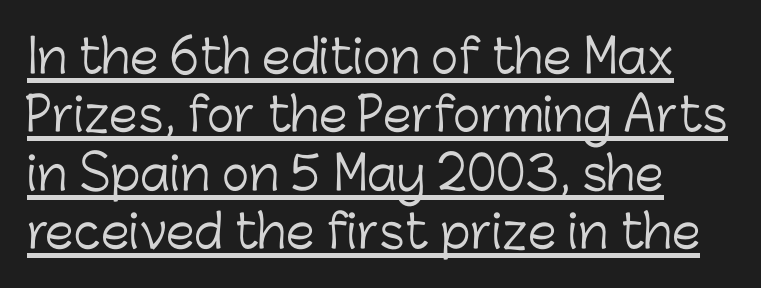
Q: Is the text bold? A: No.
Q: Is the text italic (slanted)? A: No, it is upright.
Q: Is the typeface a serif or a sans-serif typeface? A: Sans-serif.
Q: Is the text underlined? A: Yes.
Q: Is the spacing between letters normal or unusually wide? A: Normal.
Q: Is the spacing between lines tight, normal or loose? A: Normal.
Q: Width (condensed, normal, or wide)? A: Normal.
Q: Stroke contrast? A: Low.
Q: x-height? A: Medium.
Q: Monospaced? A: No.
